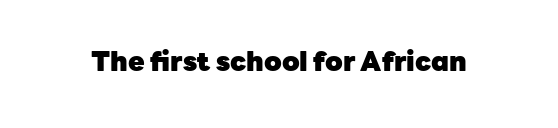
{"italic": "no", "bold": "yes", "underline": "no", "letter_spacing": "normal", "letter_spacing_em": 0.0, "glyph_px": 27}
